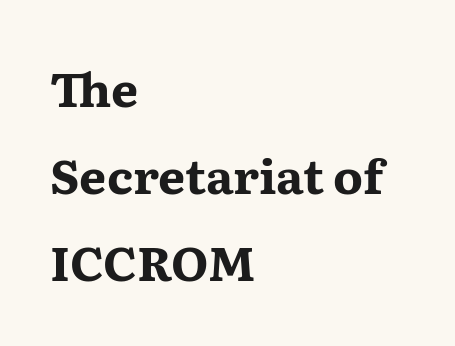
{"serif": "yes", "italic": "no", "bold": "yes", "weight": "bold", "width": "wide", "stroke_contrast": "medium", "x_height": "medium", "monospaced": "no", "underline": "no", "align": "left", "line_spacing_ratio": 1.81, "letter_spacing": "normal", "letter_spacing_em": 0.0, "glyph_px": 48}
